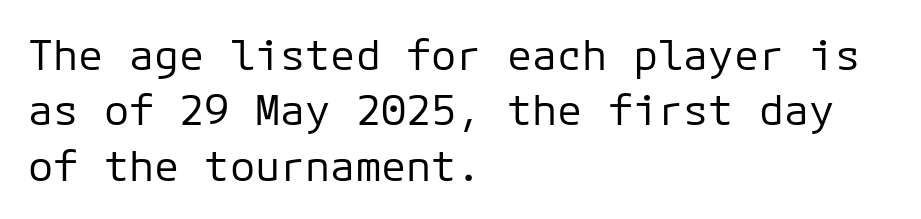
Q: Is the text bold? A: No.
Q: Is the text italic (slanted)? A: No, it is upright.
Q: Is the typeface a serif or a sans-serif typeface? A: Sans-serif.
Q: Is the text underlined? A: No.
Q: How is the paragraph aligned? A: Left-aligned.
Q: Is the spacing between letters normal or unusually wide? A: Normal.
Q: Is the spacing between lines tight, normal or loose? A: Normal.
Q: Width (condensed, normal, or wide)? A: Normal.
Q: Stroke contrast? A: Low.
Q: x-height? A: Medium.
Q: Monospaced? A: Yes.
